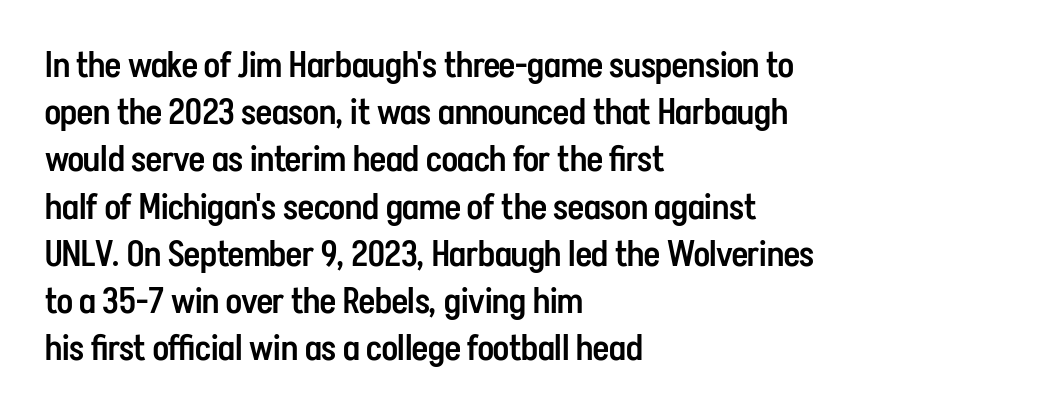
You could not count columns in this text — the font is proportionally spaced. Caption: standard tracking, unaltered. Notice how the stems are strictly vertical — no italics here. Every row of glyphs begins at an identical x-position on the left.
